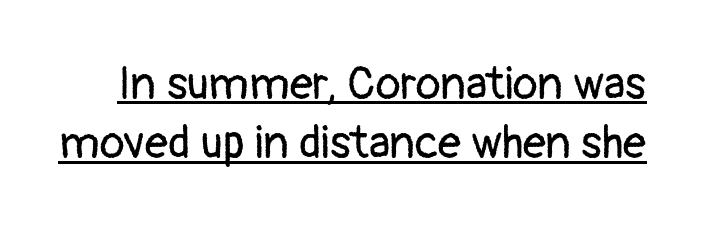
The characters display no serif detailing; their extremities are plain. Ordinary non-slanted type is in use. Standard letterfit; no display-style spreading of the glyphs. Honestly, the underline is the first thing you notice here. The characters are drawn with everyday or finer stroke widths. Do the characters align in a grid? No, the font is proportional.
